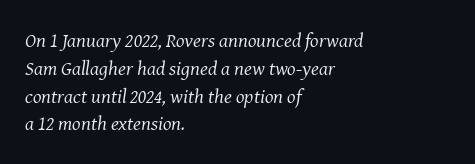
Q: Is the text bold? A: No.
Q: Is the text italic (slanted)? A: Yes, it leans right by about 8 degrees.
Q: Is the text underlined? A: No.
Q: How is the paragraph aligned? A: Left-aligned.
Q: Is the spacing between letters normal or unusually wide? A: Normal.
Q: Is the spacing between lines tight, normal or loose? A: Normal.
